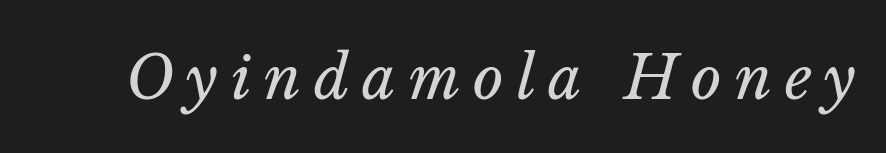
Q: Is the text bold? A: No.
Q: Is the text italic (slanted)? A: Yes, it leans right by about 14 degrees.
Q: Is the text underlined? A: No.
Q: Is the spacing between letters normal or unusually wide? A: Unusually wide.
Q: Width (condensed, normal, or wide)? A: Normal.
Q: Stroke contrast? A: Low.
Q: x-height? A: Medium.
Q: Monospaced? A: No.
